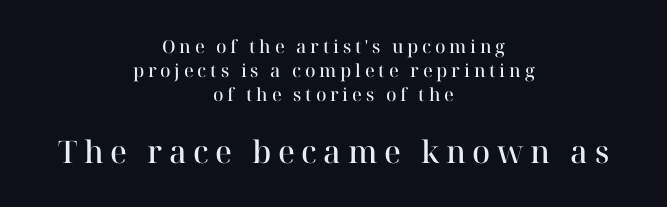
{"serif": "yes", "italic": "no", "bold": "semi", "weight": "semibold", "width": "normal", "stroke_contrast": "high", "x_height": "medium", "monospaced": "no", "underline": "no", "align": "center", "line_spacing": "normal", "line_spacing_ratio": 1.32, "letter_spacing": "wide", "letter_spacing_em": 0.21, "larger_block": "second", "size_ratio": 1.72, "glyph_px": 31}
